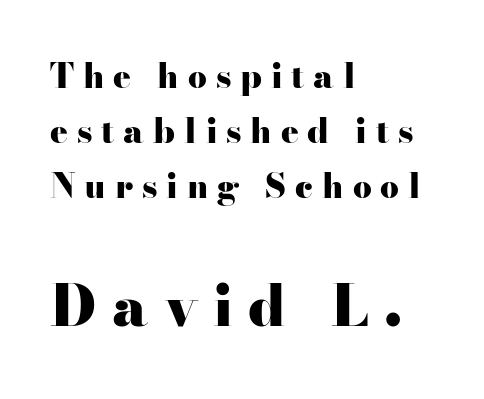
Q: Is the text bold? A: Yes.
Q: Is the text italic (slanted)? A: No, it is upright.
Q: Is the typeface a serif or a sans-serif typeface? A: Serif.
Q: Is the text underlined? A: No.
Q: How is the paragraph aligned? A: Left-aligned.
Q: Is the spacing between letters normal or unusually wide? A: Unusually wide.
Q: Is the spacing between lines tight, normal or loose? A: Normal.
Q: Which block of text is set in a larger size, the first (top) or the second (bottom)? A: The second (bottom) one.
Q: Width (condensed, normal, or wide)? A: Wide.
Q: Stroke contrast? A: High.
Q: x-height? A: Small.
Q: Monospaced? A: No.
